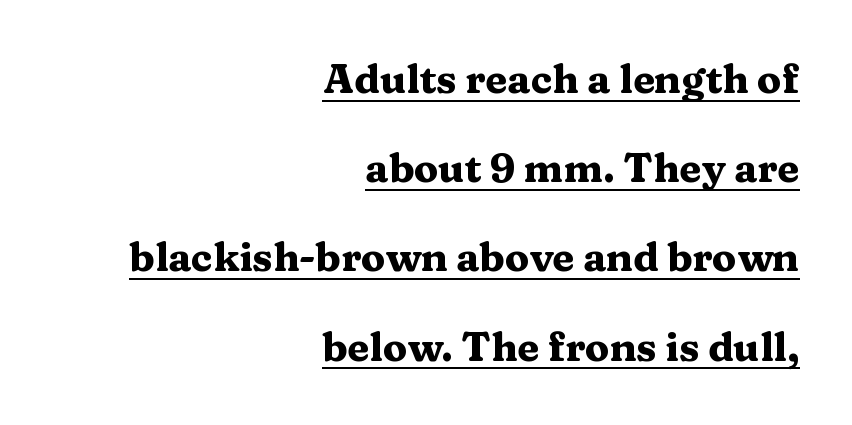
Q: Is the text bold? A: Yes.
Q: Is the text italic (slanted)? A: No, it is upright.
Q: Is the typeface a serif or a sans-serif typeface? A: Serif.
Q: Is the text underlined? A: Yes.
Q: How is the paragraph aligned? A: Right-aligned.
Q: Is the spacing between letters normal or unusually wide? A: Normal.
Q: Is the spacing between lines tight, normal or loose? A: Loose.
Q: Width (condensed, normal, or wide)? A: Wide.
Q: Stroke contrast? A: Medium.
Q: x-height? A: Medium.
Q: Monospaced? A: No.
